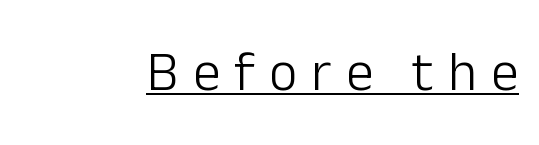
{"serif": "no", "italic": "no", "bold": "no", "weight": "light", "width": "normal", "stroke_contrast": "low", "x_height": "medium", "monospaced": "no", "underline": "yes", "align": "right", "letter_spacing": "wide", "letter_spacing_em": 0.26, "glyph_px": 55}
